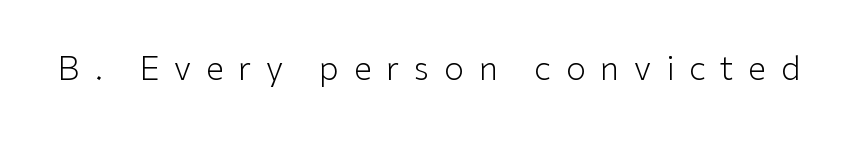
These lines were composed using upright roman letters. The rendering uses natural spacing where letterforms have individual widths. Each stroke keeps to a modest, everyday thickness or less. This rendering employs a face without finishing strokes, i.e., a sans-serif.
